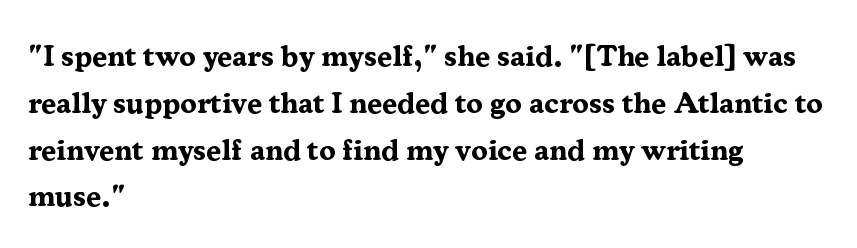
Q: Is the text bold? A: Yes.
Q: Is the text italic (slanted)? A: No, it is upright.
Q: Is the typeface a serif or a sans-serif typeface? A: Serif.
Q: Is the text underlined? A: No.
Q: How is the paragraph aligned? A: Left-aligned.
Q: Is the spacing between letters normal or unusually wide? A: Normal.
Q: Is the spacing between lines tight, normal or loose? A: Normal.
Q: Width (condensed, normal, or wide)? A: Normal.
Q: Stroke contrast? A: Medium.
Q: x-height? A: Medium.
Q: Monospaced? A: No.
